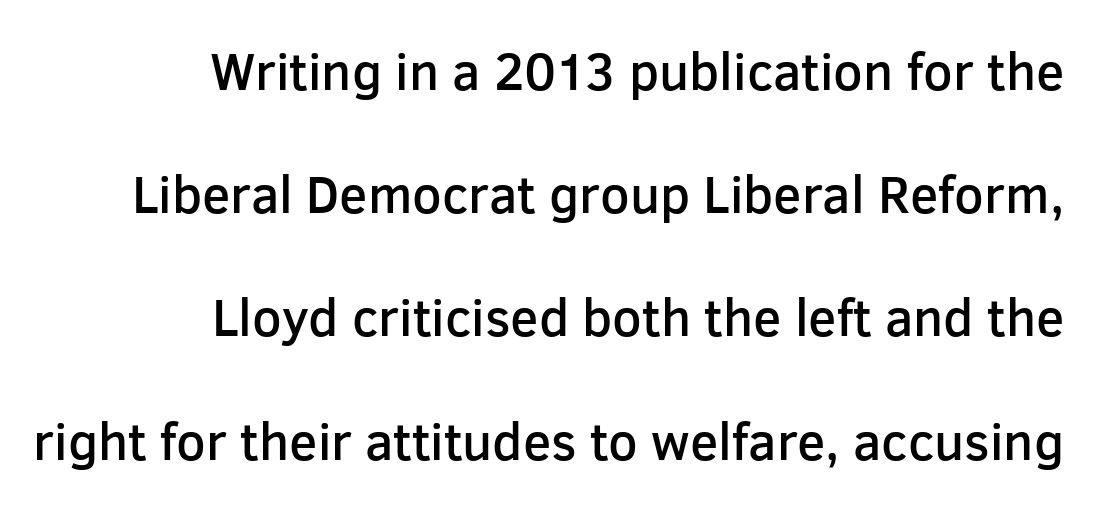
Q: Is the text bold? A: Semi-bold.
Q: Is the text italic (slanted)? A: No, it is upright.
Q: Is the typeface a serif or a sans-serif typeface? A: Sans-serif.
Q: Is the text underlined? A: No.
Q: How is the paragraph aligned? A: Right-aligned.
Q: Is the spacing between letters normal or unusually wide? A: Normal.
Q: Is the spacing between lines tight, normal or loose? A: Loose.
Q: Width (condensed, normal, or wide)? A: Normal.
Q: Stroke contrast? A: Low.
Q: x-height? A: Medium.
Q: Monospaced? A: No.
